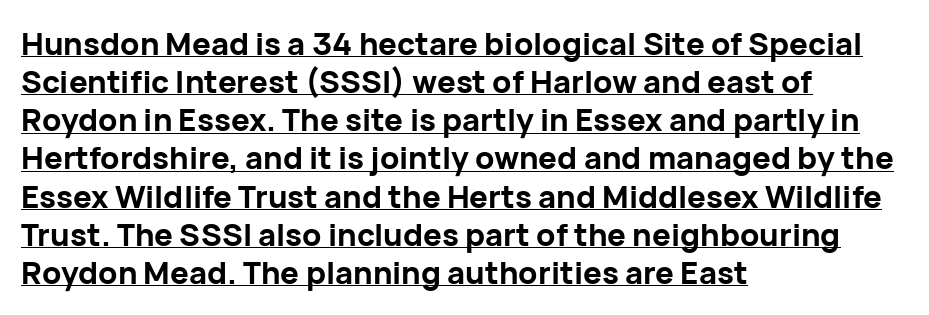
The letters stand straight up with perfectly vertical stems. Emphasis by weight is at full strength: bold. Short note: letters normally spaced. The letters advance in unequal steps, a hallmark of proportional type.
